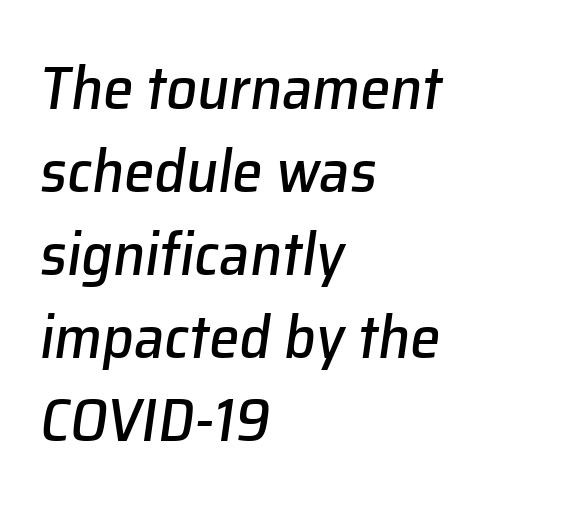
Vertically, the passage feels balanced, rows spaced as you'd expect. This sample uses plain, unmodified letter spacing. In terms of posture, this sample is oblique. Check the space under the baseline: it is left empty.
